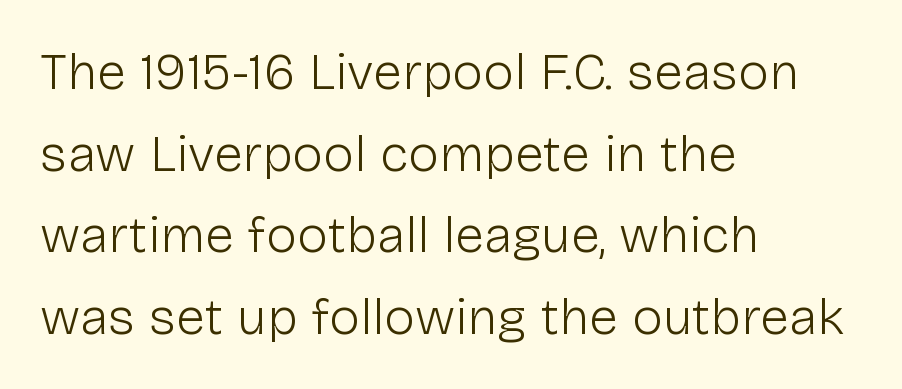
{"serif": "no", "italic": "no", "bold": "no", "weight": "light", "width": "normal", "stroke_contrast": "low", "x_height": "medium", "monospaced": "no", "underline": "no", "align": "left", "line_spacing": "normal", "line_spacing_ratio": 1.57, "letter_spacing": "normal", "letter_spacing_em": 0.0, "glyph_px": 52}
